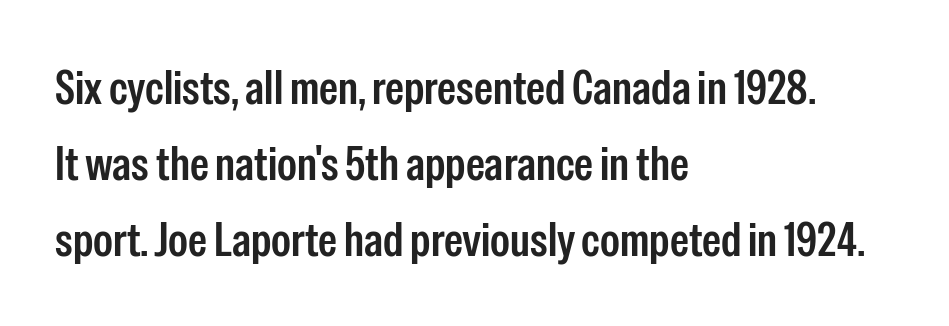
The image shows 48 px condensed sans-serif type, upright; set left-aligned, normal line spacing (1.58x), normal letter spacing, not underlined; low stroke contrast and a medium x-height.
